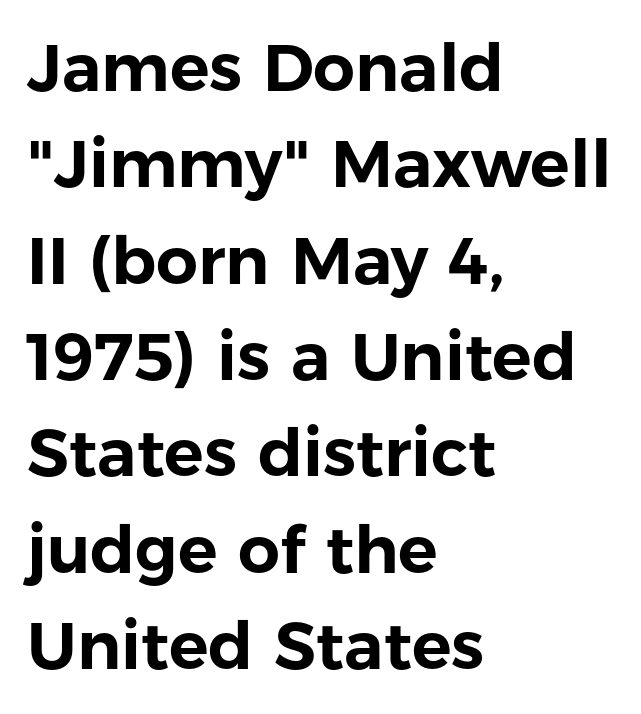
Q: Is the text italic (slanted)? A: No, it is upright.
Q: Is the typeface a serif or a sans-serif typeface? A: Sans-serif.
Q: Is the text underlined? A: No.
Q: How is the paragraph aligned? A: Left-aligned.
Q: Is the spacing between letters normal or unusually wide? A: Normal.
Q: Is the spacing between lines tight, normal or loose? A: Normal.
Q: Width (condensed, normal, or wide)? A: Normal.
Q: Stroke contrast? A: Low.
Q: x-height? A: Medium.
Q: Monospaced? A: No.
